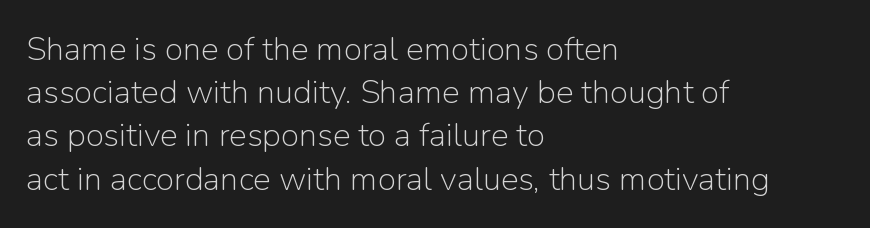
The passage shown is not bold in any degree. Spacing verdict: proportional, widths tailored to each character. Quick note: underline off. Short and long lines alike share a common starting point at left. The passage shown has conventional tracking throughout.
